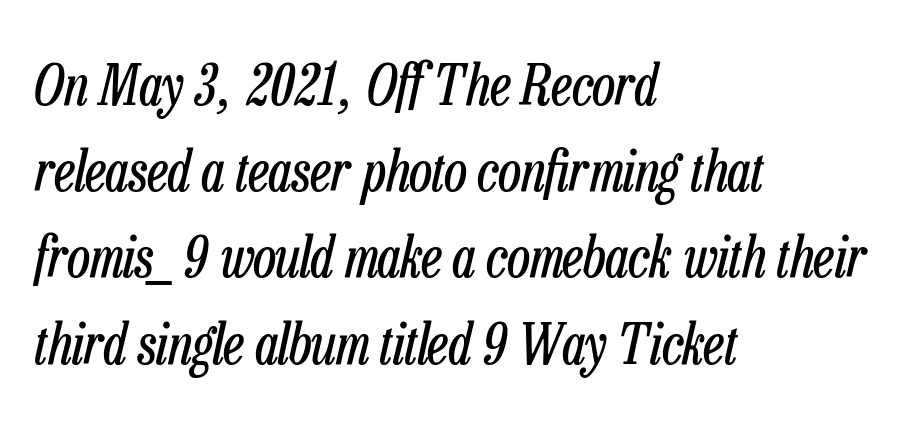
Q: Is the text bold? A: No.
Q: Is the text italic (slanted)? A: Yes, it leans right by about 13 degrees.
Q: Is the text underlined? A: No.
Q: How is the paragraph aligned? A: Left-aligned.
Q: Is the spacing between letters normal or unusually wide? A: Normal.
Q: Is the spacing between lines tight, normal or loose? A: Normal.
Q: Width (condensed, normal, or wide)? A: Condensed.
Q: Stroke contrast? A: Low.
Q: x-height? A: Medium.
Q: Monospaced? A: No.
